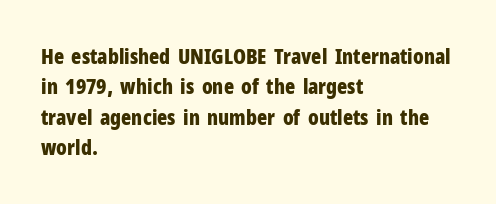
{"italic": "no", "bold": "yes", "underline": "no", "align": "left", "line_spacing": "normal", "line_spacing_ratio": 1.45, "letter_spacing": "normal", "letter_spacing_em": 0.0, "glyph_px": 21}
